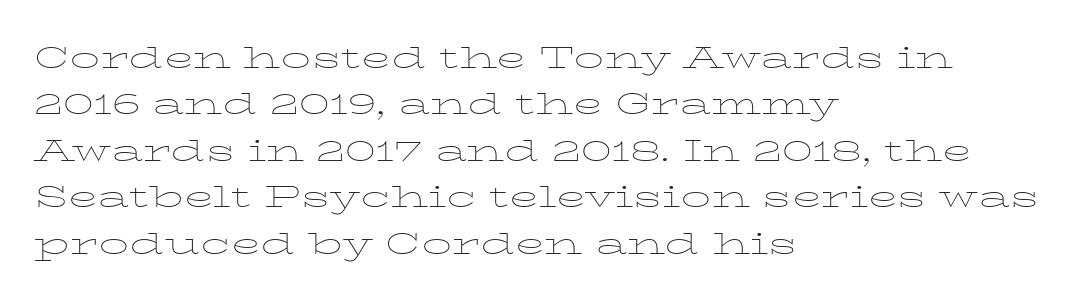
Q: Is the text bold? A: No.
Q: Is the text italic (slanted)? A: No, it is upright.
Q: Is the typeface a serif or a sans-serif typeface? A: Serif.
Q: Is the text underlined? A: No.
Q: How is the paragraph aligned? A: Left-aligned.
Q: Is the spacing between letters normal or unusually wide? A: Normal.
Q: Is the spacing between lines tight, normal or loose? A: Normal.
Q: Width (condensed, normal, or wide)? A: Wide.
Q: Stroke contrast? A: Low.
Q: x-height? A: Medium.
Q: Monospaced? A: No.
